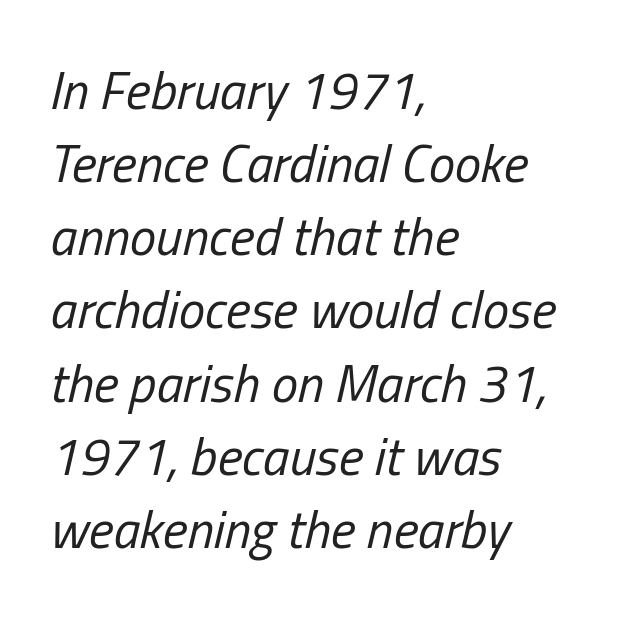
Q: Is the text bold? A: No.
Q: Is the text italic (slanted)? A: Yes, it leans right by about 13 degrees.
Q: Is the text underlined? A: No.
Q: How is the paragraph aligned? A: Left-aligned.
Q: Is the spacing between letters normal or unusually wide? A: Normal.
Q: Is the spacing between lines tight, normal or loose? A: Normal.
Q: Width (condensed, normal, or wide)? A: Condensed.
Q: Stroke contrast? A: Low.
Q: x-height? A: Medium.
Q: Monospaced? A: No.
